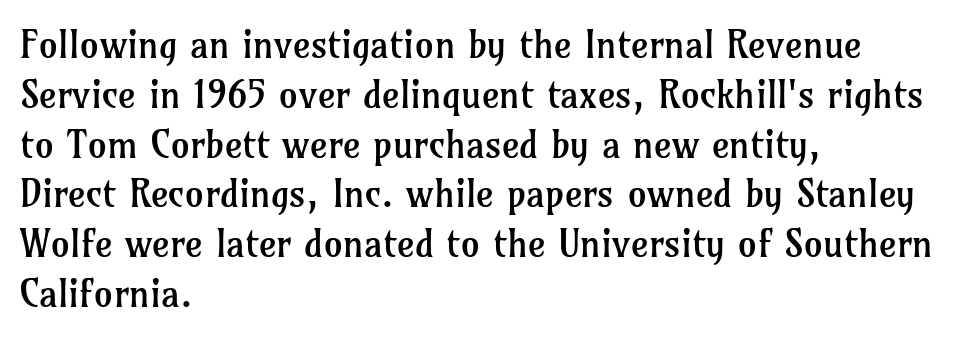
Compared with a centered layout, this one pins lines to the left instead. Tall strokes in this sample are plumb rather than angled. Each word holds together tightly as a unit, with standard inter-letter gaps. Looks like regular typesetting: each glyph gets only the width it needs.
